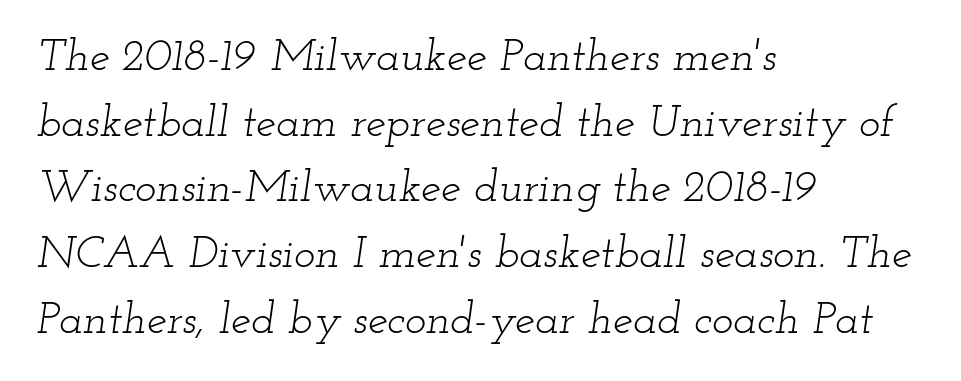
The image shows 45 px light, wide serif type, italic (leaning right); set left-aligned, normal line spacing (1.46x), normal letter spacing, not underlined; low stroke contrast and a small x-height.
